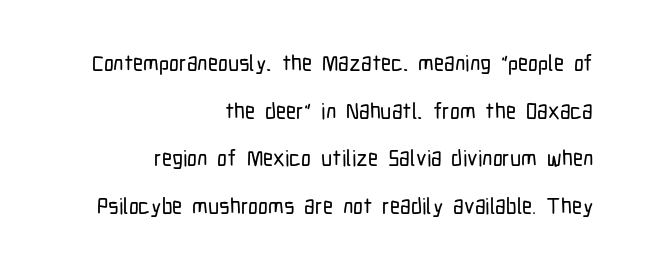
The image shows 22 px text type, upright; set right-aligned, loose line spacing (2.16x), normal letter spacing, not underlined.
